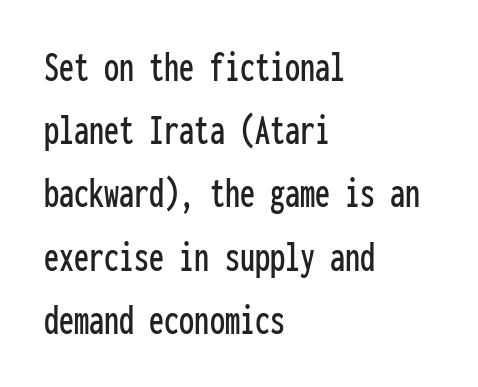
The image shows 43 px condensed sans-serif type, upright, monospaced; set left-aligned, normal line spacing (1.47x), normal letter spacing, not underlined; low stroke contrast and a medium x-height.
